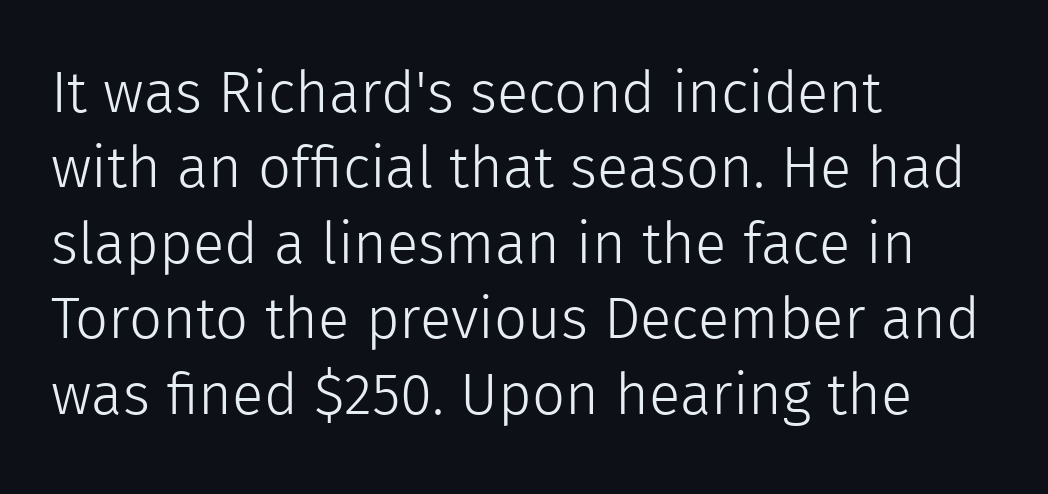
Q: Is the text bold? A: No.
Q: Is the text italic (slanted)? A: No, it is upright.
Q: Is the typeface a serif or a sans-serif typeface? A: Sans-serif.
Q: Is the text underlined? A: No.
Q: How is the paragraph aligned? A: Left-aligned.
Q: Is the spacing between letters normal or unusually wide? A: Normal.
Q: Is the spacing between lines tight, normal or loose? A: Normal.
Q: Width (condensed, normal, or wide)? A: Normal.
Q: x-height? A: Medium.
Q: Monospaced? A: No.
